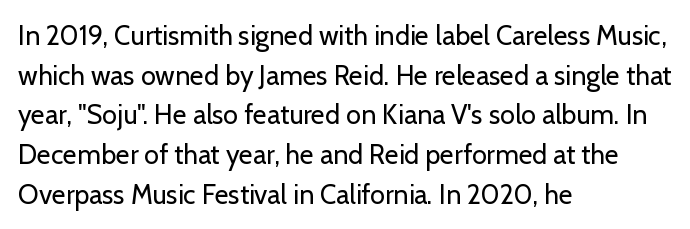
{"italic": "no", "bold": "no", "underline": "no", "align": "left", "line_spacing": "normal", "line_spacing_ratio": 1.47, "letter_spacing": "normal", "letter_spacing_em": 0.0, "glyph_px": 27}
